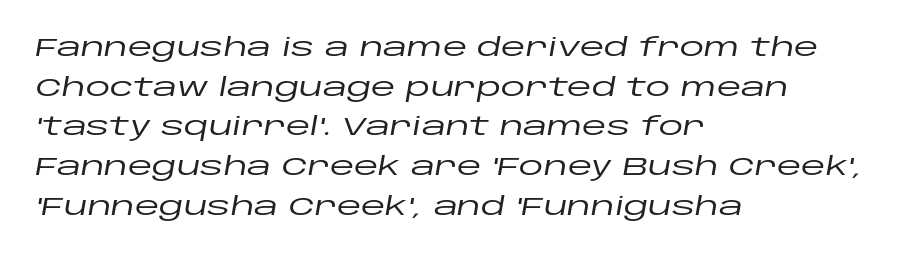
Descenders are the only things crossing below the line. Regular leading. When letters slant like this, we call the style italic. The setting favours the left margin, as ordinary paragraphs usually do.
